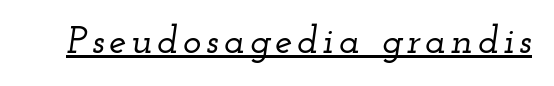
{"serif": "yes", "italic": "yes", "lean": "right", "slant_degrees": 12, "width": "wide", "stroke_contrast": "low", "x_height": "small", "monospaced": "no", "underline": "yes", "glyph_px": 39}
